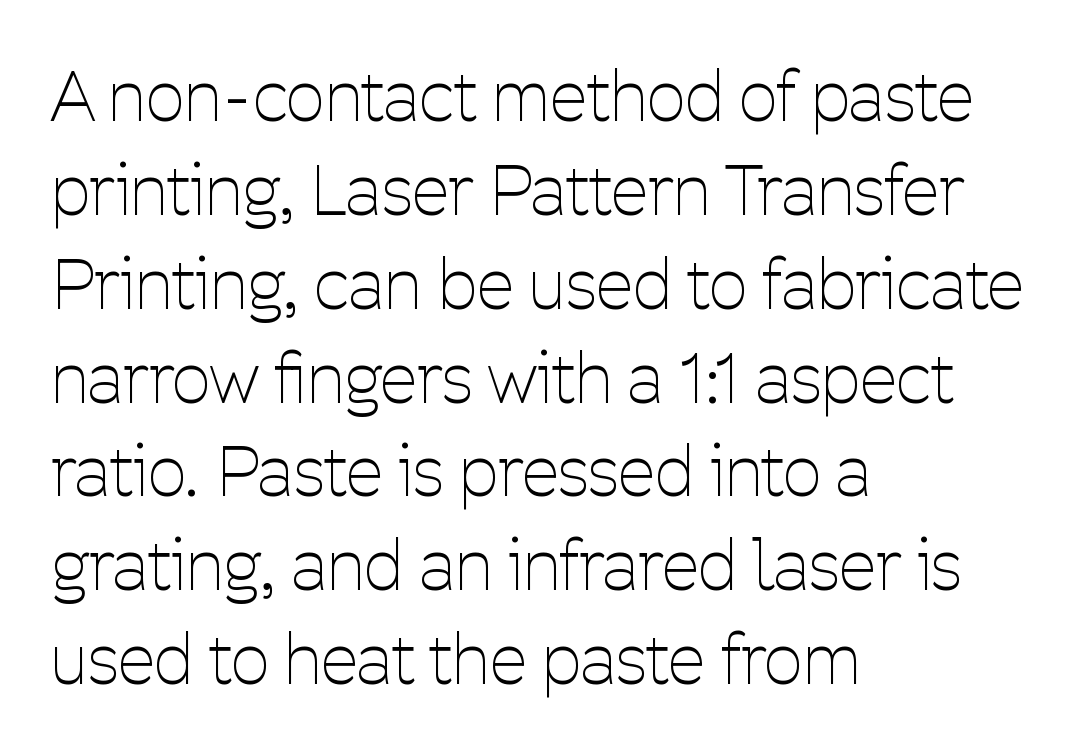
Posture: upright roman. The line texture is even and compact thanks to regular tracking. Letters rest on an invisible, unmarked baseline. Is this a fixed-width face? No — the glyphs have proportional, varying widths. One-word summary of the alignment: left.
